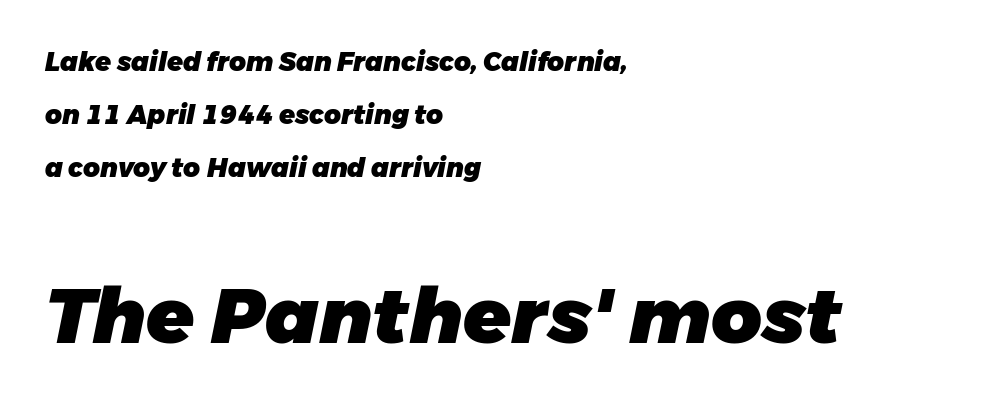
Q: Is the text bold? A: Yes.
Q: Is the text italic (slanted)? A: Yes, it leans right by about 11 degrees.
Q: Is the text underlined? A: No.
Q: How is the paragraph aligned? A: Left-aligned.
Q: Is the spacing between letters normal or unusually wide? A: Normal.
Q: Is the spacing between lines tight, normal or loose? A: Loose.
Q: Which block of text is set in a larger size, the first (top) or the second (bottom)? A: The second (bottom) one.
Q: Width (condensed, normal, or wide)? A: Normal.
Q: Stroke contrast? A: Low.
Q: x-height? A: Medium.
Q: Monospaced? A: No.
